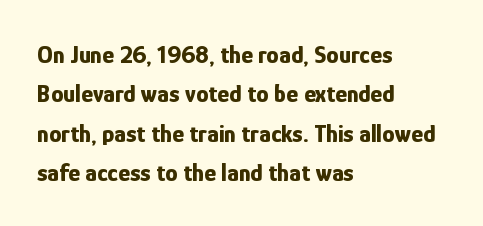
Evenly set lines give the paragraph a standard silhouette. Glance below the letters and you will spot only blank space. Typeset ragged right — the left edge is the straight one. This sample uses plain, unmodified letter spacing. Style check: upright. I'd describe the lettering as bold — thick and assertive.
